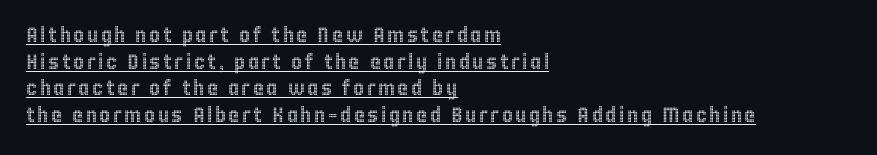
{"italic": "no", "underline": "yes", "align": "left", "line_spacing": "normal", "line_spacing_ratio": 1.27, "glyph_px": 21}
